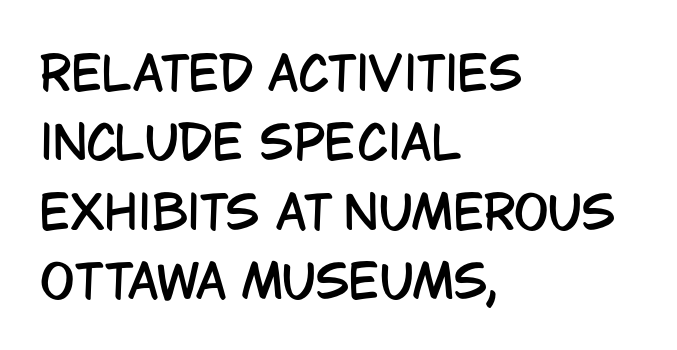
The line texture is even and compact thanks to regular tracking. The passage is arranged the way most books set body copy — flush left. The passage shown is typed in a proportional face where columns would drift. Posture: upright roman. Only glyphs here, with clear space below each row. The space between consecutive lines is moderate.
